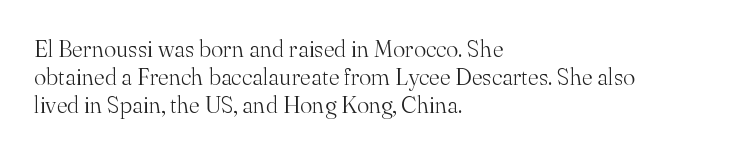
The image shows 23 px text type, upright; set left-aligned, line spacing 1.21x, normal letter spacing, not underlined.
